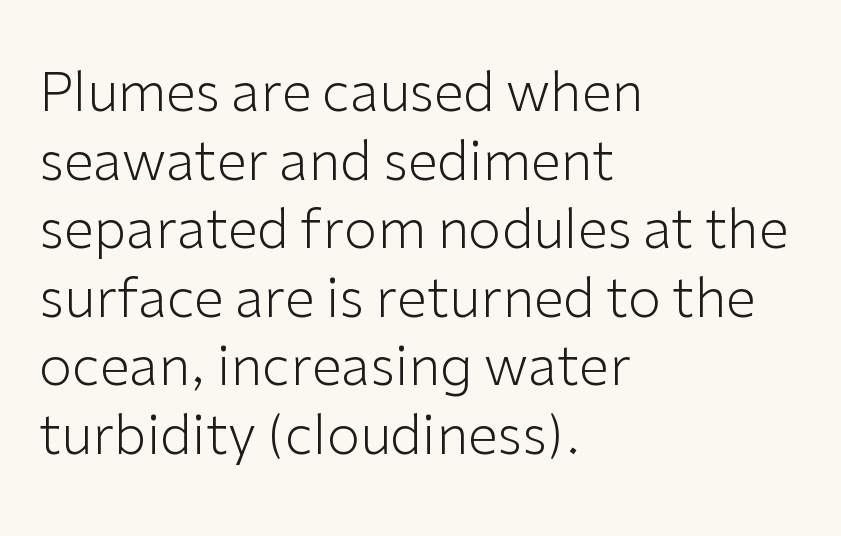
Q: Is the text bold? A: No.
Q: Is the text italic (slanted)? A: No, it is upright.
Q: Is the typeface a serif or a sans-serif typeface? A: Sans-serif.
Q: Is the text underlined? A: No.
Q: How is the paragraph aligned? A: Left-aligned.
Q: Is the spacing between letters normal or unusually wide? A: Normal.
Q: Is the spacing between lines tight, normal or loose? A: Normal.
Q: Width (condensed, normal, or wide)? A: Normal.
Q: Stroke contrast? A: Low.
Q: x-height? A: Medium.
Q: Monospaced? A: No.
